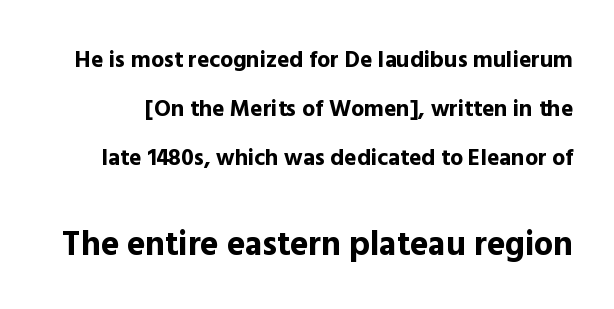
{"serif": "no", "italic": "no", "bold": "yes", "weight": "bold", "width": "normal", "x_height": "medium", "monospaced": "no", "underline": "no", "line_spacing": "loose", "line_spacing_ratio": 2.14, "letter_spacing": "normal", "letter_spacing_em": 0.0, "larger_block": "second", "size_ratio": 1.48, "glyph_px": 34}
